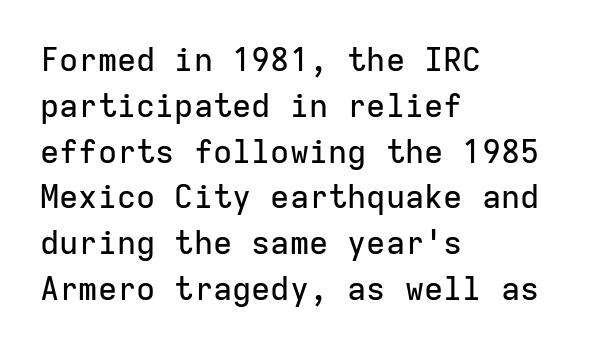
Q: Is the text italic (slanted)? A: No, it is upright.
Q: Is the typeface a serif or a sans-serif typeface? A: Sans-serif.
Q: Is the text underlined? A: No.
Q: How is the paragraph aligned? A: Left-aligned.
Q: Is the spacing between letters normal or unusually wide? A: Normal.
Q: Is the spacing between lines tight, normal or loose? A: Normal.
Q: Width (condensed, normal, or wide)? A: Normal.
Q: Stroke contrast? A: Low.
Q: x-height? A: Medium.
Q: Monospaced? A: Yes.
